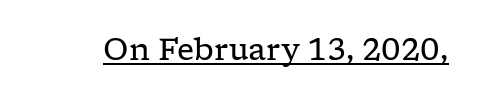
Q: Is the text bold? A: No.
Q: Is the text italic (slanted)? A: No, it is upright.
Q: Is the typeface a serif or a sans-serif typeface? A: Serif.
Q: Is the text underlined? A: Yes.
Q: Is the spacing between letters normal or unusually wide? A: Normal.
Q: Width (condensed, normal, or wide)? A: Wide.
Q: Stroke contrast? A: Low.
Q: x-height? A: Medium.
Q: Monospaced? A: No.
